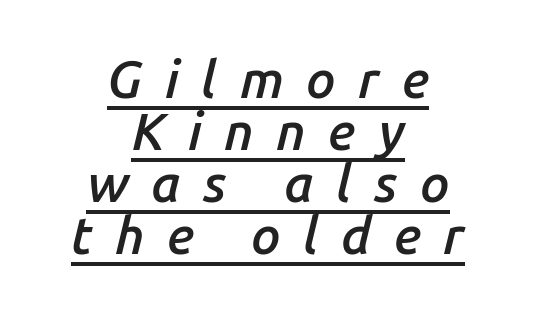
The image shows 52 px semibold type, italic (leaning right); set centered, tight line spacing (1.0x), unusually wide letter spacing (+0.43 em), underlined; low stroke contrast and a medium x-height.
